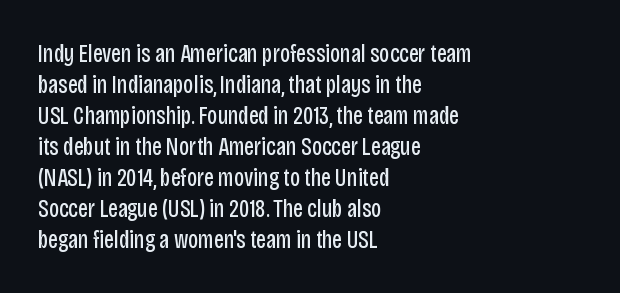
{"italic": "no", "bold": "no", "underline": "no", "align": "left", "line_spacing_ratio": 1.24, "letter_spacing": "normal", "letter_spacing_em": 0.0, "glyph_px": 25}
